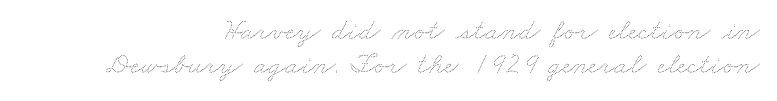
Q: Is the text bold? A: No.
Q: Is the text underlined? A: No.
Q: Is the spacing between letters normal or unusually wide? A: Normal.
Q: Is the spacing between lines tight, normal or loose? A: Tight.
Q: Width (condensed, normal, or wide)? A: Wide.
Q: Stroke contrast? A: Medium.
Q: x-height? A: Small.
Q: Monospaced? A: No.
